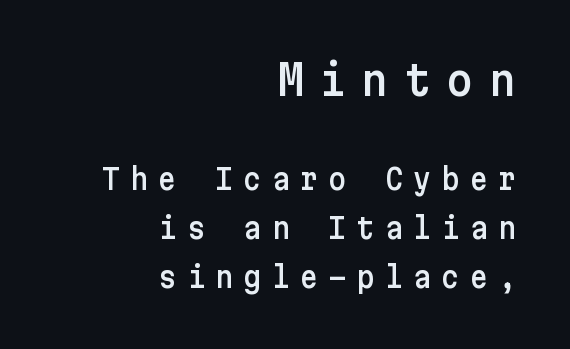
Q: Is the text italic (slanted)? A: No, it is upright.
Q: Is the typeface a serif or a sans-serif typeface? A: Sans-serif.
Q: Is the text underlined? A: No.
Q: How is the paragraph aligned? A: Right-aligned.
Q: Is the spacing between letters normal or unusually wide? A: Unusually wide.
Q: Which block of text is set in a larger size, the first (top) or the second (bottom)? A: The first (top) one.
Q: Width (condensed, normal, or wide)? A: Normal.
Q: Stroke contrast? A: Low.
Q: x-height? A: Medium.
